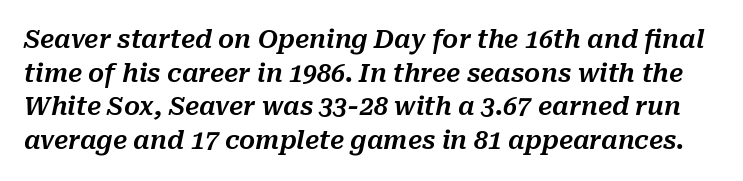
{"italic": "yes", "lean": "right", "slant_degrees": 10, "underline": "no", "line_spacing": "normal", "line_spacing_ratio": 1.35, "letter_spacing": "normal", "letter_spacing_em": 0.0, "glyph_px": 25}
